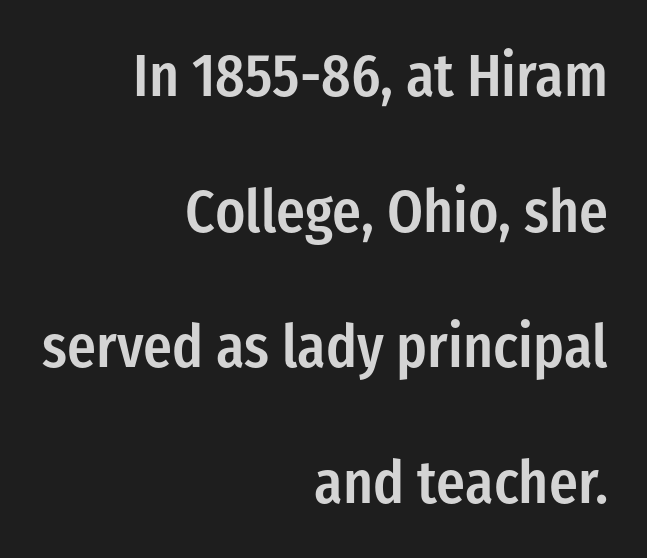
{"serif": "no", "italic": "no", "bold": "semi", "weight": "semibold", "width": "condensed", "stroke_contrast": "low", "x_height": "medium", "monospaced": "no", "underline": "no", "align": "right", "line_spacing": "loose", "line_spacing_ratio": 2.26, "letter_spacing": "normal", "letter_spacing_em": 0.0, "glyph_px": 60}
